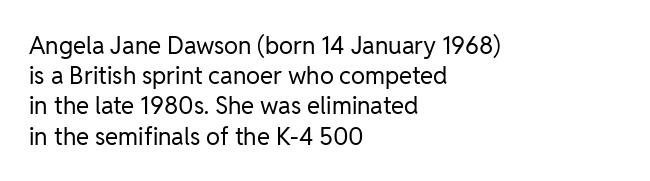
Q: Is the text bold? A: No.
Q: Is the text italic (slanted)? A: No, it is upright.
Q: Is the text underlined? A: No.
Q: How is the paragraph aligned? A: Left-aligned.
Q: Is the spacing between letters normal or unusually wide? A: Normal.
Q: Is the spacing between lines tight, normal or loose? A: Normal.
